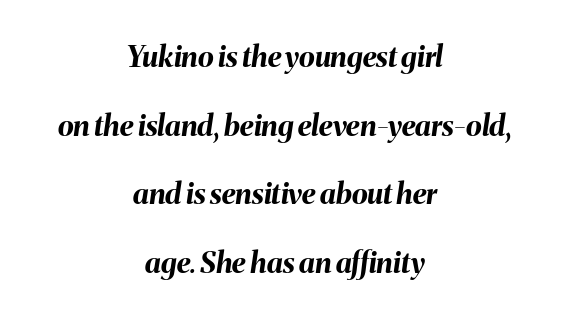
{"italic": "yes", "lean": "right", "slant_degrees": 8, "bold": "yes", "weight": "bold", "width": "normal", "stroke_contrast": "medium", "x_height": "medium", "monospaced": "no", "underline": "no", "align": "center", "line_spacing": "loose", "line_spacing_ratio": 2.37, "letter_spacing": "normal", "letter_spacing_em": 0.0, "glyph_px": 29}
